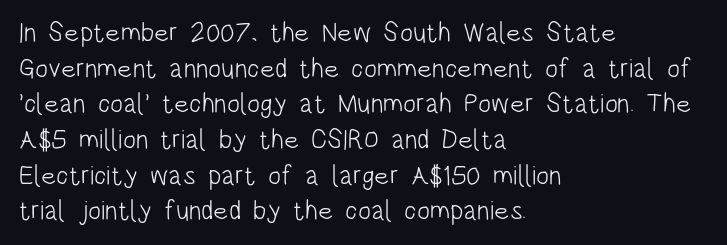
The image shows 27 px text type, upright; set left-aligned, normal line spacing (1.32x), normal letter spacing, not underlined.
